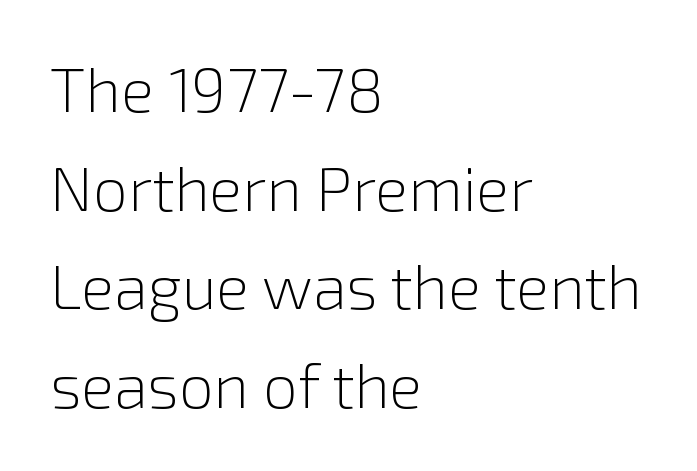
Q: Is the text bold? A: No.
Q: Is the text italic (slanted)? A: No, it is upright.
Q: Is the typeface a serif or a sans-serif typeface? A: Sans-serif.
Q: Is the text underlined? A: No.
Q: How is the paragraph aligned? A: Left-aligned.
Q: Is the spacing between letters normal or unusually wide? A: Normal.
Q: Is the spacing between lines tight, normal or loose? A: Normal.
Q: Width (condensed, normal, or wide)? A: Normal.
Q: x-height? A: Medium.
Q: Monospaced? A: No.
